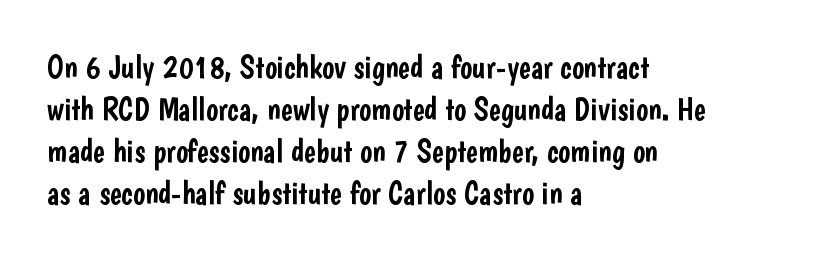
Q: Is the text italic (slanted)? A: No, it is upright.
Q: Is the typeface a serif or a sans-serif typeface? A: Sans-serif.
Q: Is the text underlined? A: No.
Q: How is the paragraph aligned? A: Left-aligned.
Q: Is the spacing between letters normal or unusually wide? A: Normal.
Q: Is the spacing between lines tight, normal or loose? A: Normal.
Q: Width (condensed, normal, or wide)? A: Condensed.
Q: Stroke contrast? A: Low.
Q: x-height? A: Medium.
Q: Monospaced? A: No.
